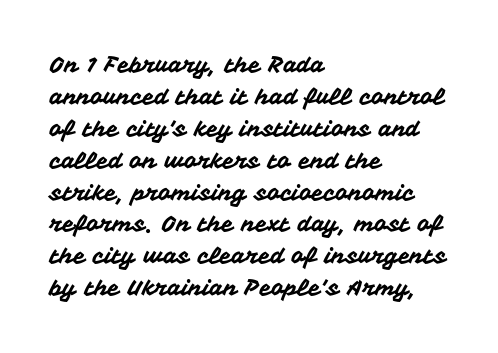
The image shows 22 px text type; set left-aligned, normal line spacing (1.45x), normal letter spacing, not underlined.
